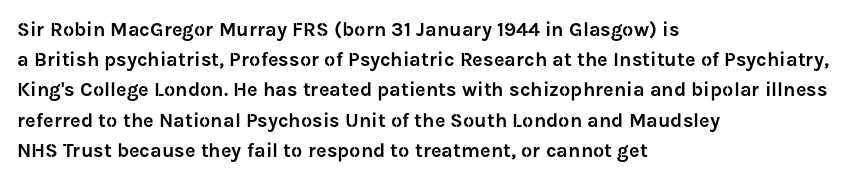
Words float on clear page, feet unadorned. Quick note: not italic, upright. Is there much room between lines? A standard amount, neither cramped nor airy. This sample is left-justified, so line endings fall wherever the words run out. Between one letter and the next there's only the usual sliver of space.
